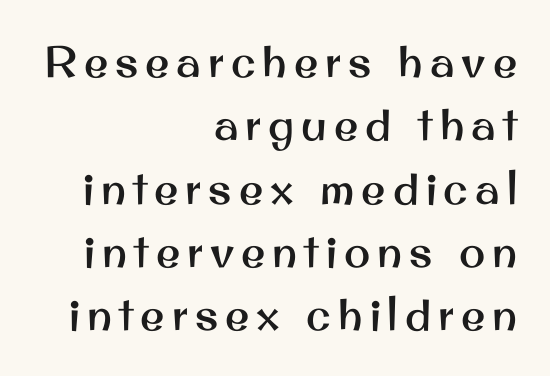
Q: Is the text italic (slanted)? A: No, it is upright.
Q: Is the typeface a serif or a sans-serif typeface? A: Sans-serif.
Q: Is the text underlined? A: No.
Q: How is the paragraph aligned? A: Right-aligned.
Q: Is the spacing between lines tight, normal or loose? A: Normal.
Q: Width (condensed, normal, or wide)? A: Normal.
Q: Stroke contrast? A: Medium.
Q: x-height? A: Small.
Q: Monospaced? A: No.
